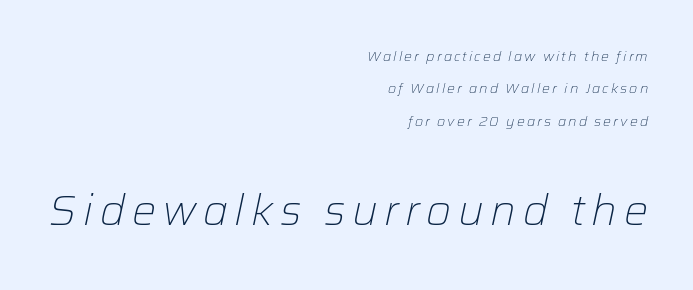
The image shows 43 px light type, italic (leaning right); set right-aligned, loose line spacing (2.31x), not underlined; the second (bottom) block is 3.07x larger; low stroke contrast and a medium x-height.
